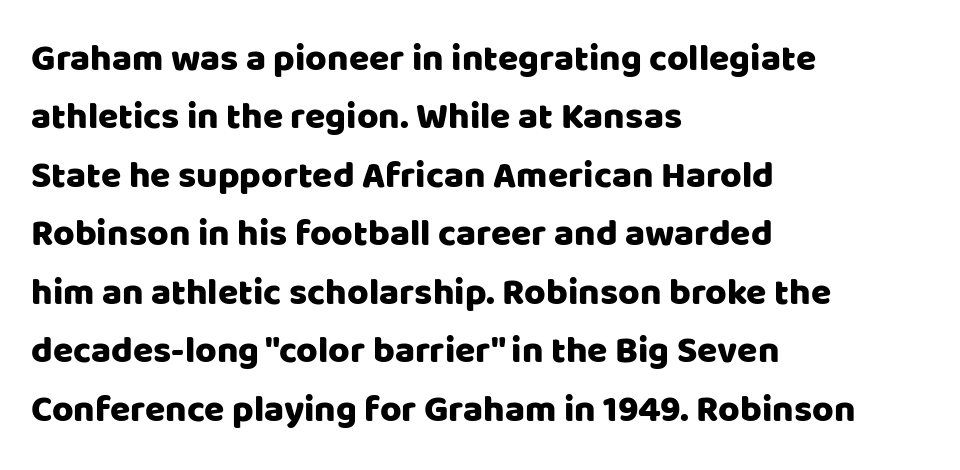
This sample has the flowing, uneven cadence of proportional lettering. Every row of glyphs begins at an identical x-position on the left. Horizontal bands of white between lines are of average thickness. Look at the tracking — it's just the regular setting, nothing added. Serifs: no, the terminals of the letterforms are clean.
